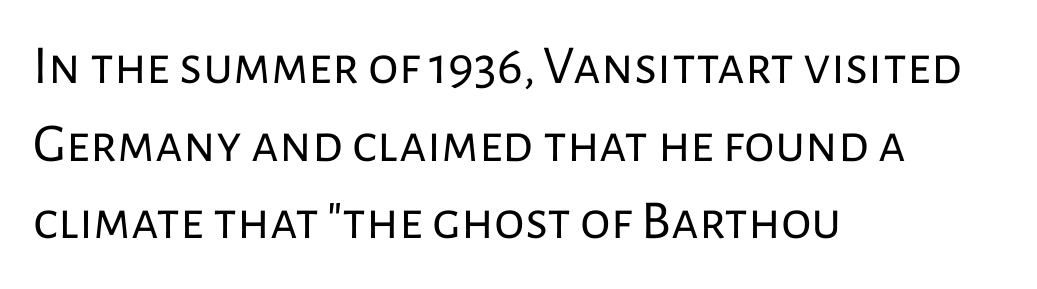
The image shows 55 px regular-weight sans-serif type, upright; set left-aligned, normal line spacing (1.41x), normal letter spacing, not underlined; low stroke contrast and a medium x-height.
